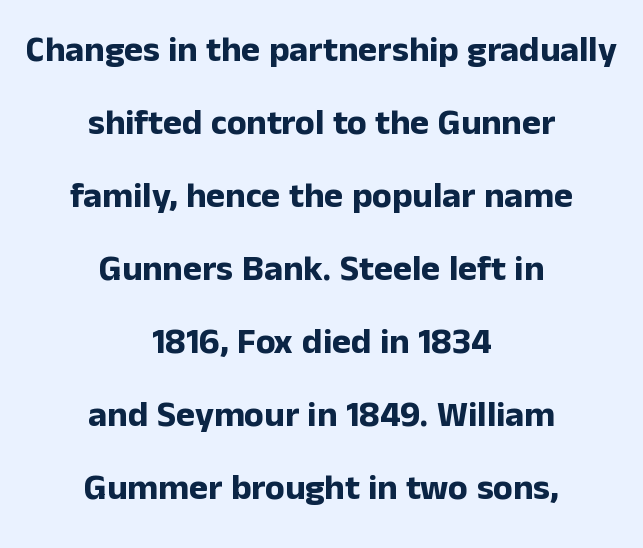
The image shows 36 px bold sans-serif type, upright; set centered, loose line spacing (2.03x), normal letter spacing, not underlined; low stroke contrast and a medium x-height.
